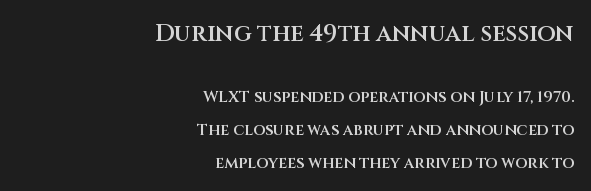
The image shows 24 px text type, upright; set right-aligned, loose line spacing (2.06x), normal letter spacing, not underlined; the first (top) block is 1.5x larger.
